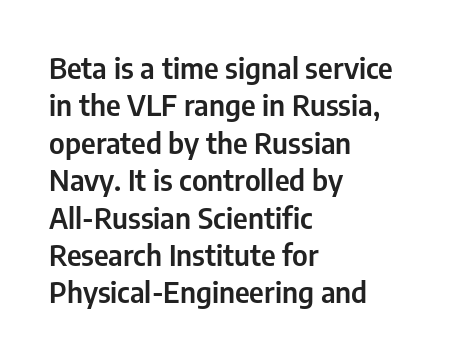
The image shows 29 px condensed sans-serif type, upright; set left-aligned, normal line spacing (1.29x), normal letter spacing, not underlined; low stroke contrast and a medium x-height.
